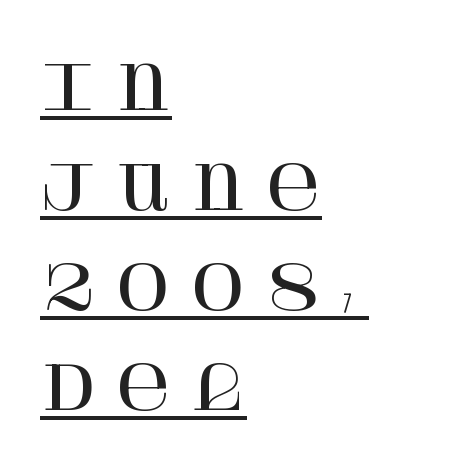
{"serif": "yes", "italic": "no", "width": "normal", "stroke_contrast": "high", "x_height": "large", "underline": "yes", "align": "left", "line_spacing": "normal", "line_spacing_ratio": 1.64, "letter_spacing": "wide", "letter_spacing_em": 0.3, "glyph_px": 61}
